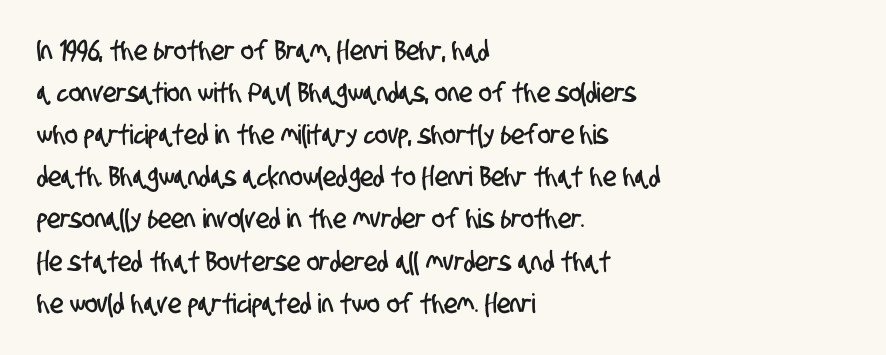
{"underline": "no", "align": "left", "line_spacing": "normal", "line_spacing_ratio": 1.56, "letter_spacing": "normal", "letter_spacing_em": 0.0, "glyph_px": 27}
